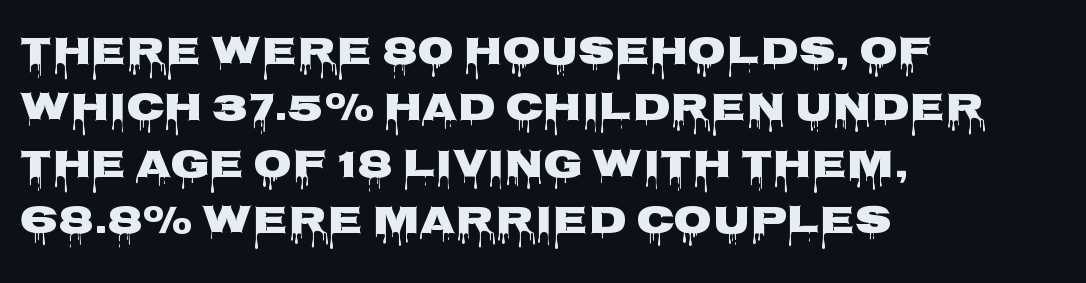
Q: Is the text bold? A: Yes.
Q: Is the text italic (slanted)? A: No, it is upright.
Q: Is the typeface a serif or a sans-serif typeface? A: Sans-serif.
Q: Is the text underlined? A: No.
Q: How is the paragraph aligned? A: Left-aligned.
Q: Is the spacing between letters normal or unusually wide? A: Normal.
Q: Is the spacing between lines tight, normal or loose? A: Normal.
Q: Width (condensed, normal, or wide)? A: Wide.
Q: Stroke contrast? A: Low.
Q: x-height? A: Large.
Q: Monospaced? A: No.
